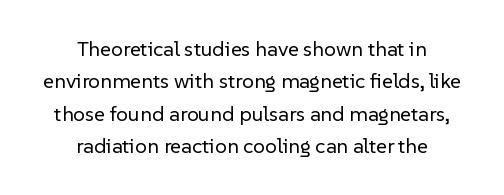
Q: Is the text bold? A: No.
Q: Is the text italic (slanted)? A: No, it is upright.
Q: Is the text underlined? A: No.
Q: How is the paragraph aligned? A: Centered.
Q: Is the spacing between letters normal or unusually wide? A: Normal.
Q: Is the spacing between lines tight, normal or loose? A: Normal.
